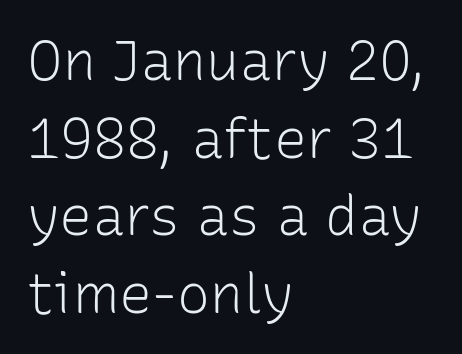
Q: Is the text bold? A: No.
Q: Is the text italic (slanted)? A: No, it is upright.
Q: Is the typeface a serif or a sans-serif typeface? A: Sans-serif.
Q: Is the text underlined? A: No.
Q: How is the paragraph aligned? A: Left-aligned.
Q: Is the spacing between letters normal or unusually wide? A: Normal.
Q: Is the spacing between lines tight, normal or loose? A: Normal.
Q: Width (condensed, normal, or wide)? A: Normal.
Q: Stroke contrast? A: Low.
Q: x-height? A: Medium.
Q: Monospaced? A: No.
